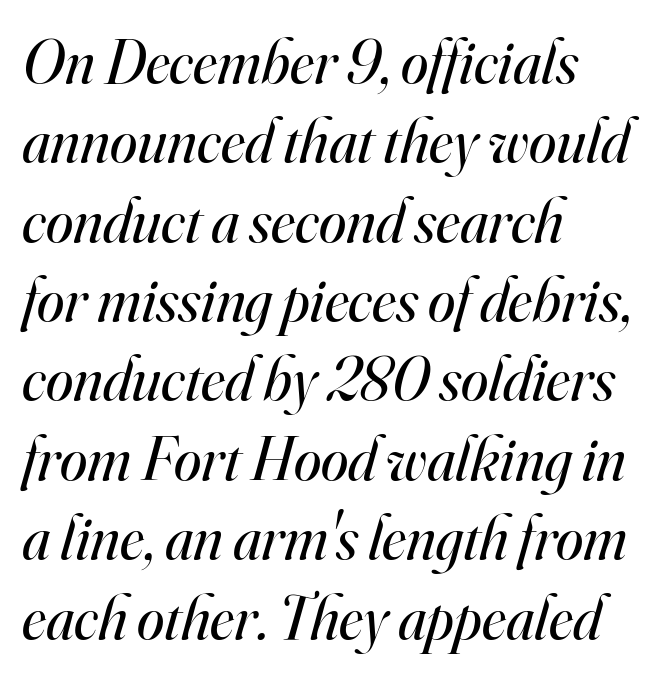
Q: Is the text bold? A: No.
Q: Is the text italic (slanted)? A: Yes, it leans right by about 16 degrees.
Q: Is the typeface a serif or a sans-serif typeface? A: Serif.
Q: Is the text underlined? A: No.
Q: How is the paragraph aligned? A: Left-aligned.
Q: Is the spacing between letters normal or unusually wide? A: Normal.
Q: Is the spacing between lines tight, normal or loose? A: Normal.
Q: Width (condensed, normal, or wide)? A: Normal.
Q: Stroke contrast? A: High.
Q: x-height? A: Small.
Q: Monospaced? A: No.
